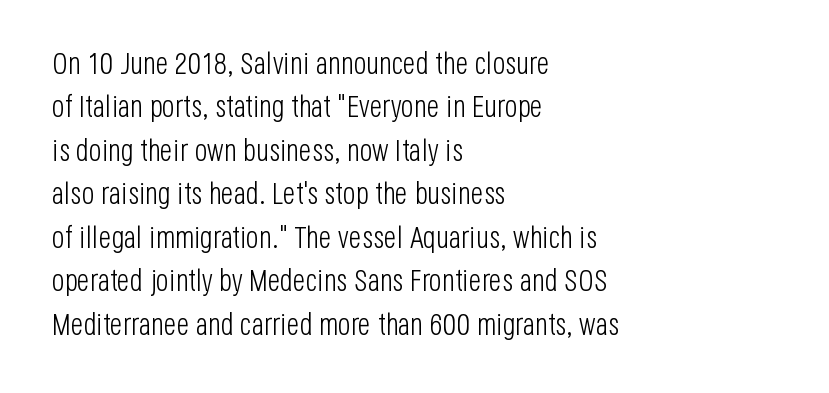
One glance says typical: line gaps are just what's usual. Descenders hang freely into open space. On a weight scale, this lands at 450 or below. Every stem runs plumb, perpendicular to the baseline. The lines are quadded left.
